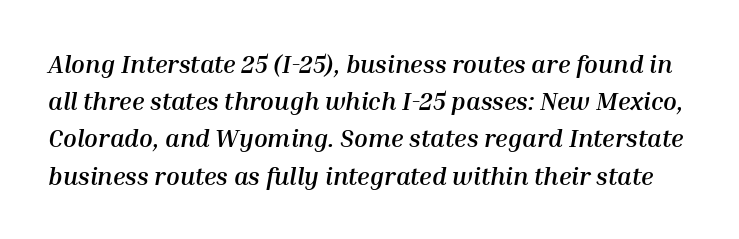
The image shows 25 px bold type, italic (leaning right); set normal line spacing (1.49x), normal letter spacing, not underlined.
